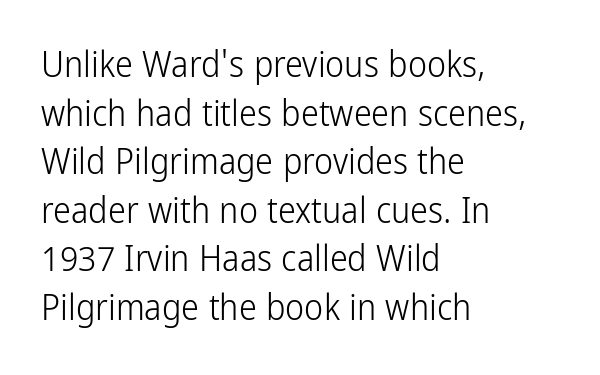
The image shows 36 px light, condensed sans-serif type, upright; set left-aligned, normal line spacing (1.35x), normal letter spacing, not underlined; low stroke contrast and a medium x-height.
